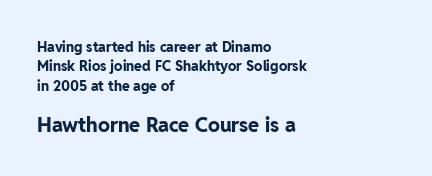
How are the letters spaced? Ordinarily, with no added tracking. Top chunk: small. Bottom chunk: large. Its strokes are broad and dark, the hallmark of bold type. Italic: no, the glyphs are upright roman.
